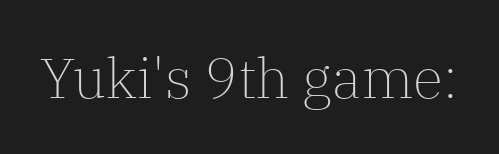
It's the straight-up-and-down kind of type. The rendering shows small feet on the letterforms — a serif design. There is no visible air inserted between adjacent glyphs. The face looks like a standard text weight, possibly lighter.
